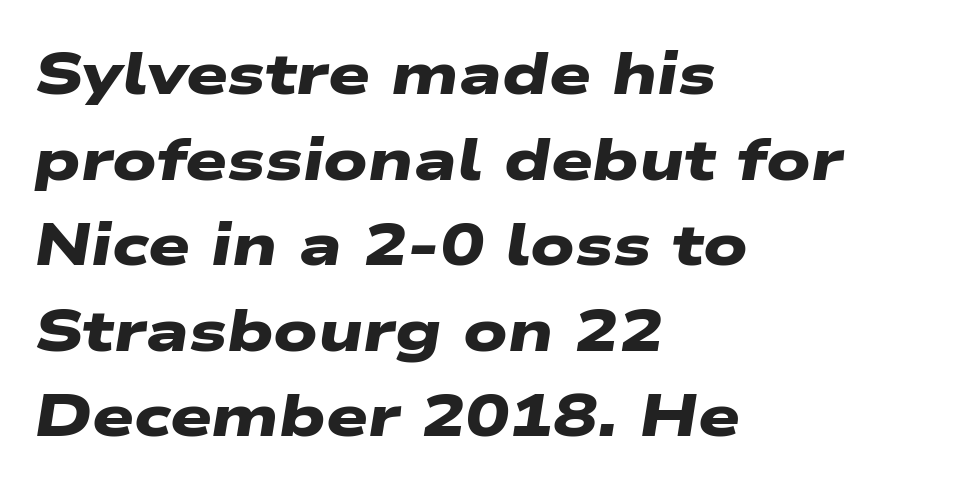
{"serif": "no", "bold": "yes", "weight": "heavy", "width": "wide", "stroke_contrast": "low", "x_height": "medium", "monospaced": "no", "underline": "no", "align": "left", "line_spacing": "normal", "line_spacing_ratio": 1.45, "letter_spacing": "normal", "letter_spacing_em": 0.0, "glyph_px": 59}
